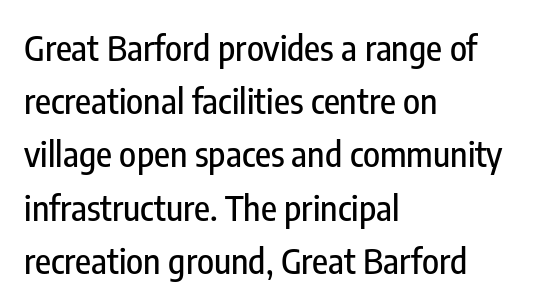
{"serif": "no", "italic": "no", "width": "condensed", "stroke_contrast": "low", "x_height": "medium", "monospaced": "no", "underline": "no", "align": "left", "line_spacing": "normal", "line_spacing_ratio": 1.52, "letter_spacing": "normal", "letter_spacing_em": 0.0, "glyph_px": 35}
